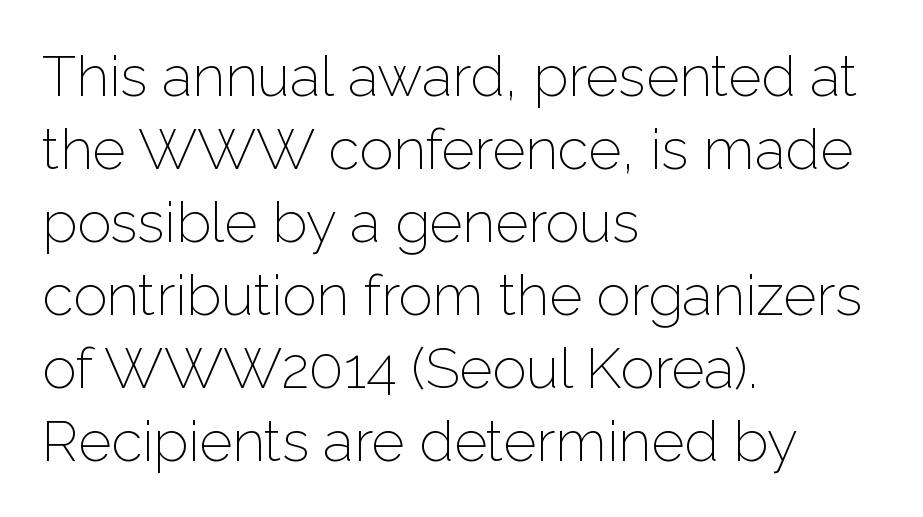
Q: Is the text bold? A: No.
Q: Is the text italic (slanted)? A: No, it is upright.
Q: Is the typeface a serif or a sans-serif typeface? A: Sans-serif.
Q: Is the text underlined? A: No.
Q: How is the paragraph aligned? A: Left-aligned.
Q: Is the spacing between letters normal or unusually wide? A: Normal.
Q: Is the spacing between lines tight, normal or loose? A: Normal.
Q: Width (condensed, normal, or wide)? A: Normal.
Q: Stroke contrast? A: Low.
Q: x-height? A: Medium.
Q: Monospaced? A: No.
